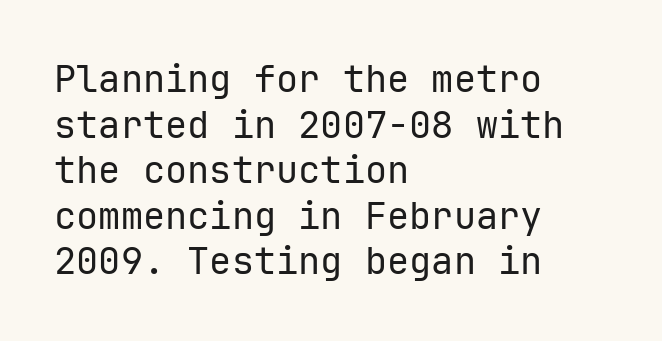
{"serif": "no", "italic": "no", "bold": "no", "weight": "regular", "width": "normal", "stroke_contrast": "low", "x_height": "medium", "underline": "no", "align": "left", "line_spacing_ratio": 1.23, "letter_spacing": "normal", "letter_spacing_em": 0.0, "glyph_px": 37}
